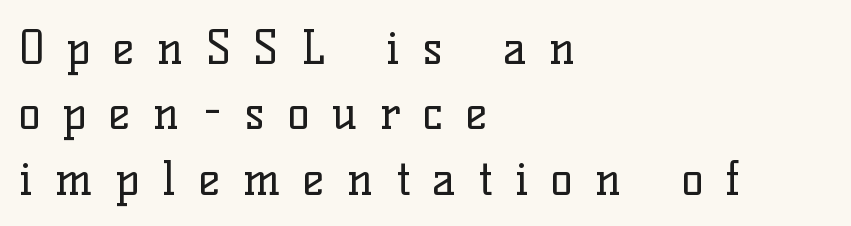
{"serif": "yes", "italic": "no", "bold": "no", "weight": "regular", "width": "normal", "stroke_contrast": "low", "x_height": "medium", "monospaced": "no", "underline": "no", "align": "left", "line_spacing": "normal", "line_spacing_ratio": 1.42, "letter_spacing": "wide", "letter_spacing_em": 0.49, "glyph_px": 46}
